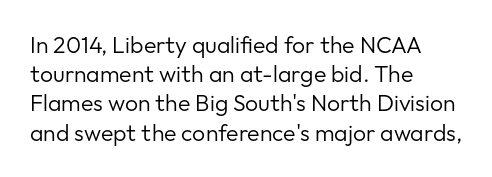
{"italic": "no", "bold": "no", "underline": "no", "align": "left", "line_spacing": "normal", "line_spacing_ratio": 1.27, "letter_spacing": "normal", "letter_spacing_em": 0.0, "glyph_px": 23}
